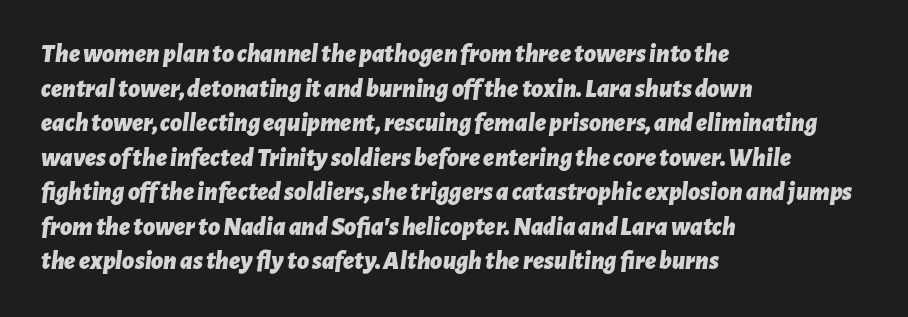
Q: Is the text bold? A: Yes.
Q: Is the text italic (slanted)? A: Yes, it leans right by about 7 degrees.
Q: Is the text underlined? A: No.
Q: How is the paragraph aligned? A: Left-aligned.
Q: Is the spacing between letters normal or unusually wide? A: Normal.
Q: Is the spacing between lines tight, normal or loose? A: Normal.
